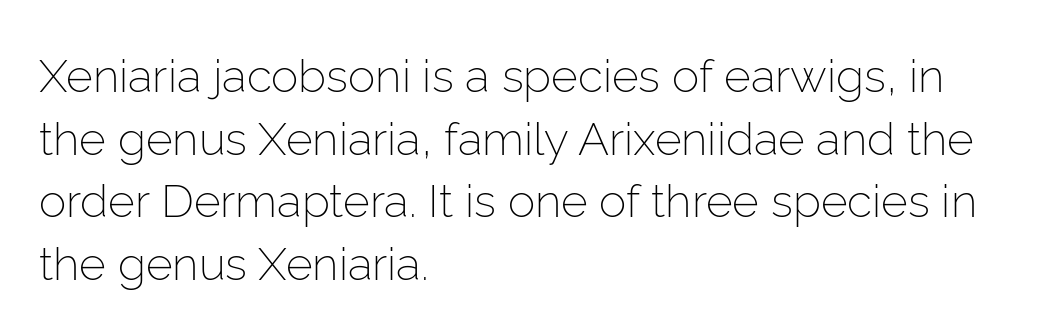
The image shows 46 px light sans-serif type, upright; set left-aligned, normal line spacing (1.36x), normal letter spacing, not underlined; low stroke contrast and a medium x-height.
